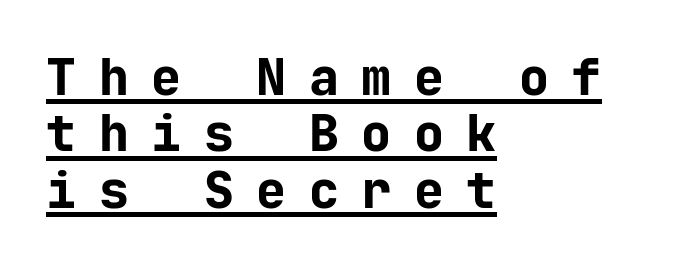
Q: Is the text bold? A: Yes.
Q: Is the text italic (slanted)? A: No, it is upright.
Q: Is the typeface a serif or a sans-serif typeface? A: Sans-serif.
Q: Is the text underlined? A: Yes.
Q: How is the paragraph aligned? A: Left-aligned.
Q: Is the spacing between letters normal or unusually wide? A: Unusually wide.
Q: Is the spacing between lines tight, normal or loose? A: Tight.
Q: Width (condensed, normal, or wide)? A: Normal.
Q: Stroke contrast? A: Low.
Q: x-height? A: Medium.
Q: Monospaced? A: Yes.
